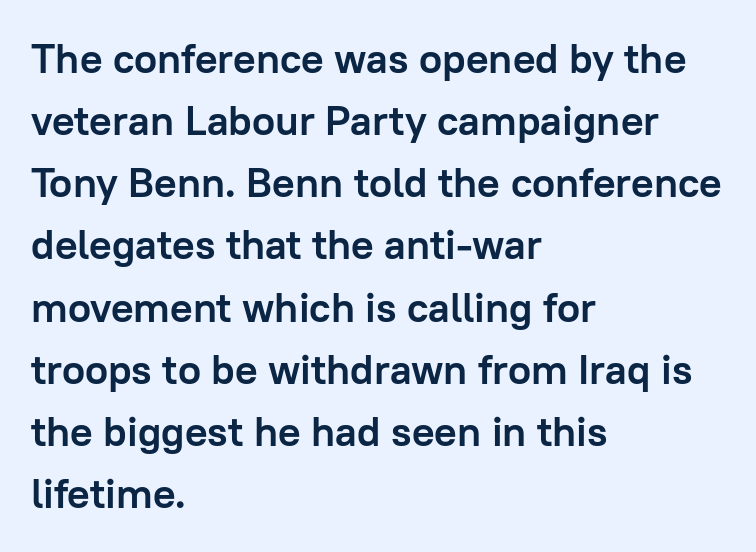
Q: Is the text bold? A: Yes.
Q: Is the text italic (slanted)? A: No, it is upright.
Q: Is the typeface a serif or a sans-serif typeface? A: Sans-serif.
Q: Is the text underlined? A: No.
Q: How is the paragraph aligned? A: Left-aligned.
Q: Is the spacing between letters normal or unusually wide? A: Normal.
Q: Is the spacing between lines tight, normal or loose? A: Normal.
Q: Width (condensed, normal, or wide)? A: Normal.
Q: Stroke contrast? A: Low.
Q: x-height? A: Medium.
Q: Monospaced? A: No.
